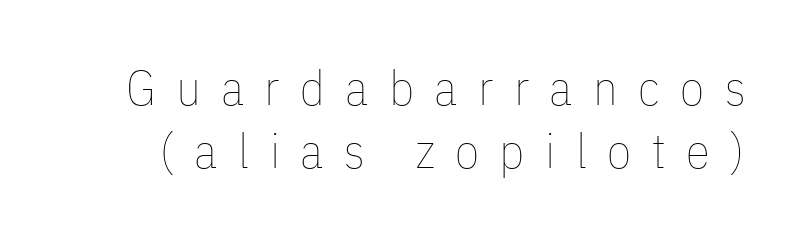
The image shows 49 px thin, condensed type, upright; set normal line spacing (1.28x), unusually wide letter spacing (+0.42 em), not underlined; low stroke contrast and a medium x-height.
